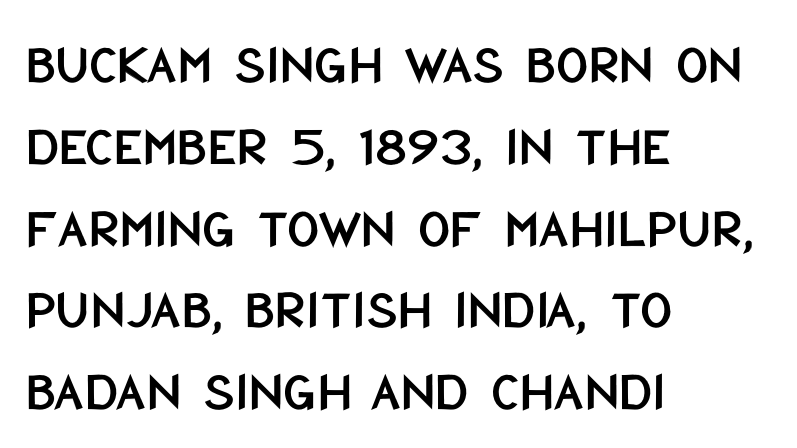
{"serif": "no", "italic": "no", "width": "condensed", "stroke_contrast": "low", "x_height": "large", "monospaced": "no", "underline": "no", "align": "left", "line_spacing": "normal", "line_spacing_ratio": 1.46, "letter_spacing": "normal", "letter_spacing_em": 0.0, "glyph_px": 56}
